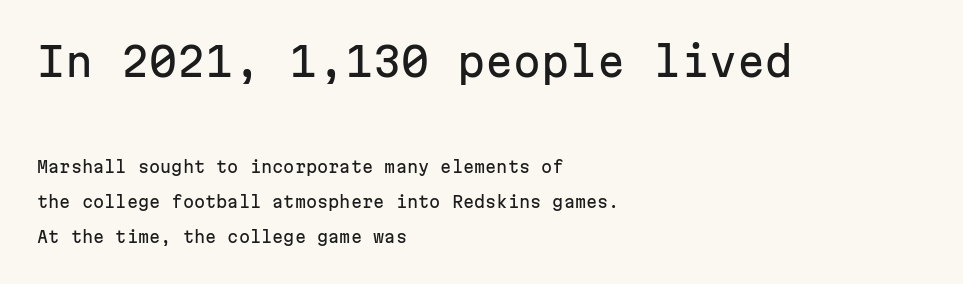
Q: Is the text italic (slanted)? A: No, it is upright.
Q: Is the typeface a serif or a sans-serif typeface? A: Sans-serif.
Q: Is the text underlined? A: No.
Q: How is the paragraph aligned? A: Left-aligned.
Q: Is the spacing between letters normal or unusually wide? A: Normal.
Q: Is the spacing between lines tight, normal or loose? A: Loose.
Q: Which block of text is set in a larger size, the first (top) or the second (bottom)? A: The first (top) one.
Q: Width (condensed, normal, or wide)? A: Normal.
Q: Stroke contrast? A: Low.
Q: x-height? A: Medium.
Q: Monospaced? A: Yes.
